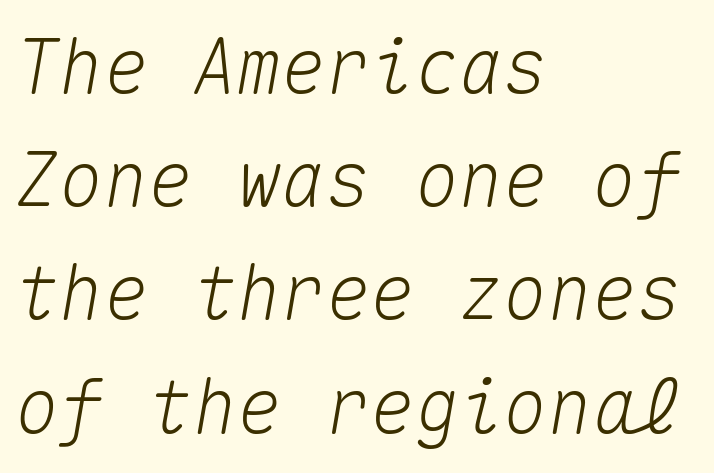
{"italic": "yes", "lean": "right", "slant_degrees": 10, "width": "normal", "stroke_contrast": "medium", "x_height": "medium", "monospaced": "yes", "underline": "no", "align": "left", "line_spacing": "normal", "line_spacing_ratio": 1.53, "letter_spacing": "normal", "letter_spacing_em": 0.0, "glyph_px": 74}
